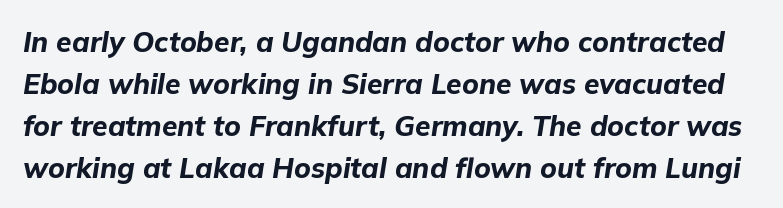
Yep, that's italic — everything's leaning. Words appear dense and cohesive because spacing is normal. You could not count columns in this text — the font is proportionally spaced. Just letters on the line, the space beneath them empty. Horizontal bands of white between lines are of average thickness.
